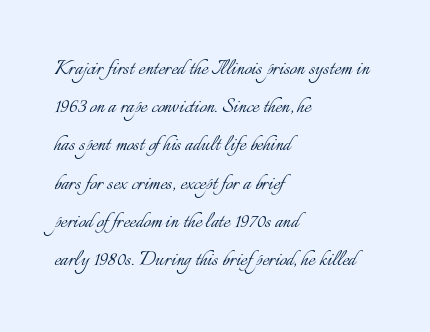
Q: Is the text bold? A: No.
Q: Is the text italic (slanted)? A: Yes.
Q: Is the text underlined? A: No.
Q: How is the paragraph aligned? A: Left-aligned.
Q: Is the spacing between letters normal or unusually wide? A: Normal.
Q: Is the spacing between lines tight, normal or loose? A: Normal.
